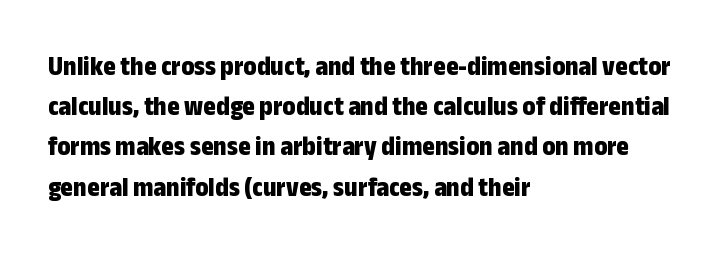
The image shows 27 px bold type, upright; set left-aligned, normal line spacing (1.49x), normal letter spacing, not underlined.
